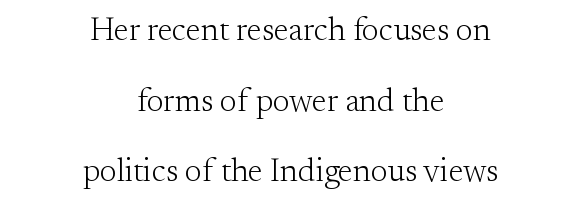
Nobody touched the tracking dial on this one. The rendering uses a large line-height, opening up the rows. The specimen reads as upright at a glance. Descender tails drop into unmarked territory. The face used here is seriffed, in the tradition of book romans.
